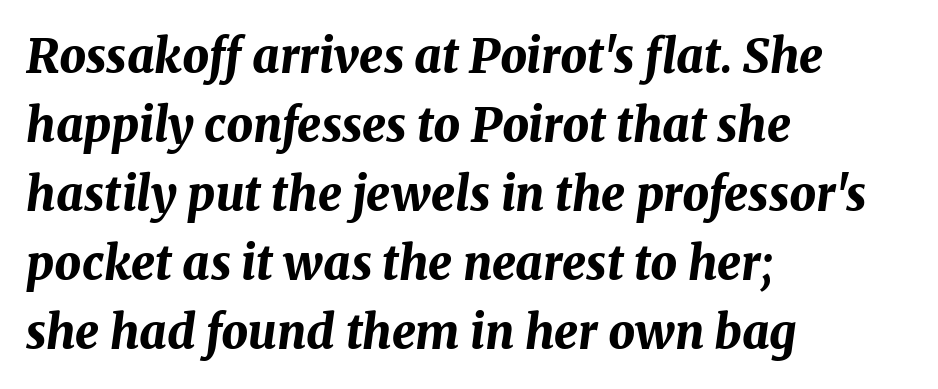
The image shows 47 px bold type, italic (leaning right); set left-aligned, normal line spacing (1.47x), normal letter spacing, not underlined; medium stroke contrast and a medium x-height.
